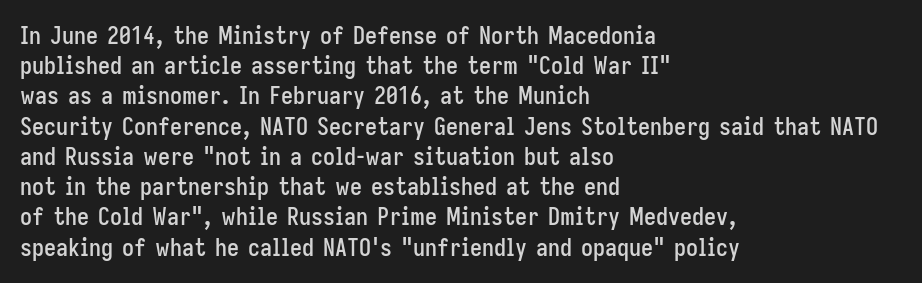
Q: Is the text italic (slanted)? A: No, it is upright.
Q: Is the text underlined? A: No.
Q: How is the paragraph aligned? A: Left-aligned.
Q: Is the spacing between letters normal or unusually wide? A: Normal.
Q: Is the spacing between lines tight, normal or loose? A: Normal.
